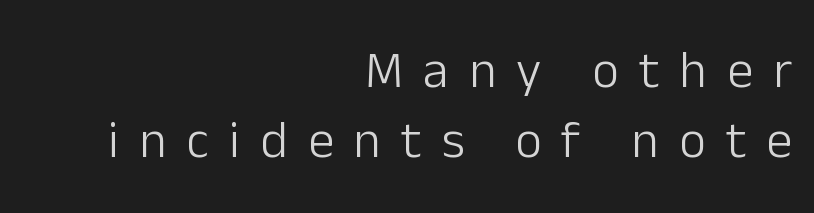
Q: Is the text bold? A: No.
Q: Is the text italic (slanted)? A: No, it is upright.
Q: Is the typeface a serif or a sans-serif typeface? A: Sans-serif.
Q: Is the text underlined? A: No.
Q: How is the paragraph aligned? A: Right-aligned.
Q: Is the spacing between letters normal or unusually wide? A: Unusually wide.
Q: Is the spacing between lines tight, normal or loose? A: Normal.
Q: Width (condensed, normal, or wide)? A: Normal.
Q: Stroke contrast? A: Low.
Q: x-height? A: Medium.
Q: Monospaced? A: No.
